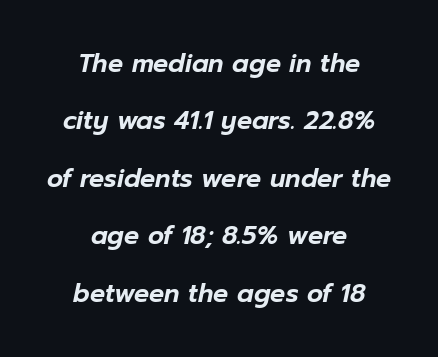
{"italic": "yes", "lean": "right", "slant_degrees": 12, "underline": "no", "align": "center", "line_spacing": "loose", "line_spacing_ratio": 2.3, "letter_spacing": "normal", "letter_spacing_em": 0.0, "glyph_px": 25}
